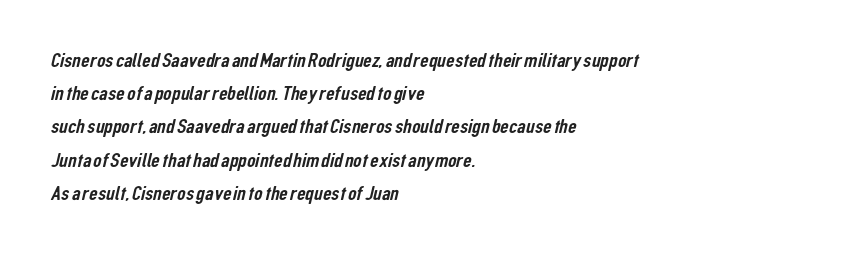
{"underline": "no", "align": "left", "line_spacing": "normal", "line_spacing_ratio": 1.58, "letter_spacing": "normal", "letter_spacing_em": 0.0, "glyph_px": 21}
